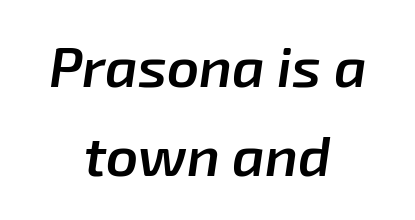
{"italic": "yes", "lean": "right", "slant_degrees": 8, "bold": "semi", "weight": "semibold", "width": "normal", "stroke_contrast": "low", "x_height": "medium", "monospaced": "no", "underline": "no", "align": "center", "line_spacing": "normal", "line_spacing_ratio": 1.59, "letter_spacing": "normal", "letter_spacing_em": 0.0, "glyph_px": 56}
